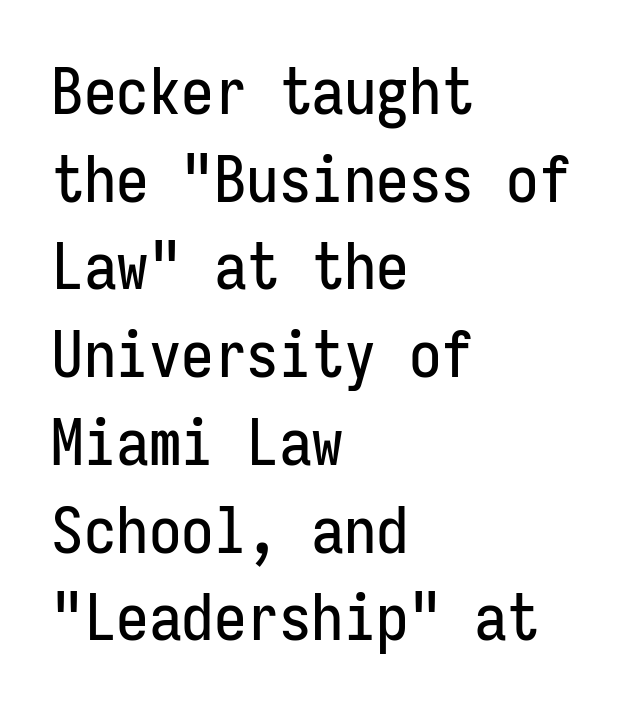
{"serif": "no", "italic": "no", "width": "condensed", "stroke_contrast": "low", "x_height": "medium", "monospaced": "yes", "underline": "no", "align": "left", "line_spacing": "normal", "line_spacing_ratio": 1.35, "letter_spacing": "normal", "letter_spacing_em": 0.0, "glyph_px": 65}
